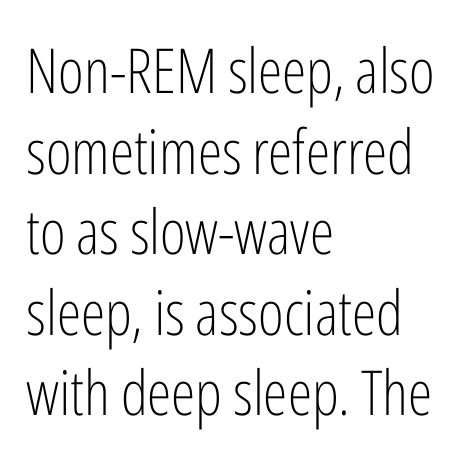
The image shows 62 px light, condensed sans-serif type, upright; set left-aligned, normal line spacing (1.3x), normal letter spacing, not underlined; low stroke contrast and a medium x-height.
